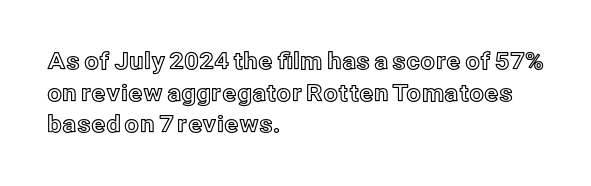
The letterforms sit shoulder to shoulder at normal distance. The paragraph has a hard left edge and a soft right edge. A clean baseline with only descenders dipping below it. No italicization has been applied; the sample stays upright.
